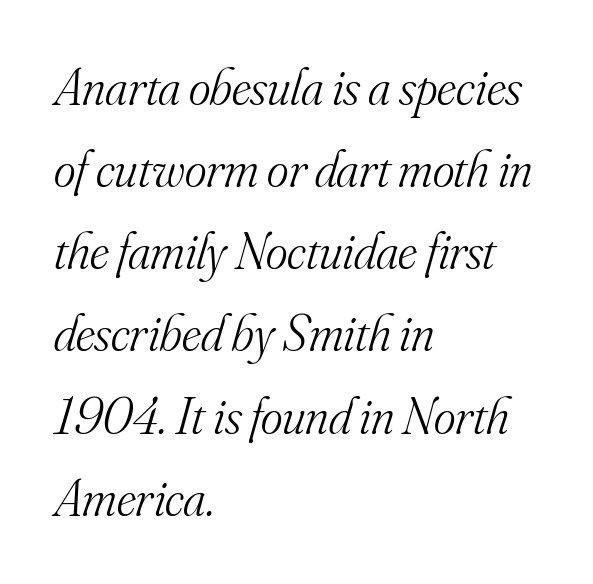
Q: Is the text bold? A: No.
Q: Is the text italic (slanted)? A: Yes, it leans right by about 16 degrees.
Q: Is the typeface a serif or a sans-serif typeface? A: Serif.
Q: Is the text underlined? A: No.
Q: How is the paragraph aligned? A: Left-aligned.
Q: Is the spacing between letters normal or unusually wide? A: Normal.
Q: Is the spacing between lines tight, normal or loose? A: Normal.
Q: Width (condensed, normal, or wide)? A: Normal.
Q: Stroke contrast? A: Medium.
Q: x-height? A: Small.
Q: Monospaced? A: No.
